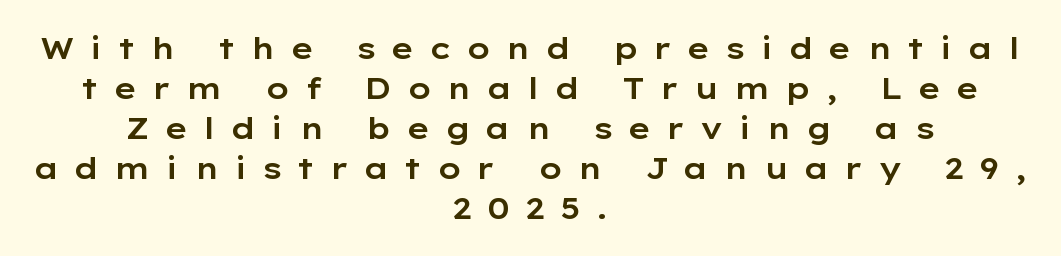
Lines of text with bare space underneath. Horizontally, the lines are justified to the midpoint only. What stands out about the letter spacing? Its width — letters are far apart. These lines sit exactly where default settings would place them. A typesetter would call this proportional, since set widths differ per character.
